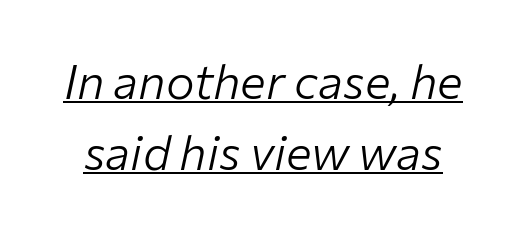
{"italic": "yes", "lean": "right", "slant_degrees": 12, "bold": "no", "weight": "light", "width": "normal", "stroke_contrast": "low", "x_height": "medium", "monospaced": "no", "underline": "yes", "line_spacing": "normal", "line_spacing_ratio": 1.48, "letter_spacing": "normal", "letter_spacing_em": 0.0, "glyph_px": 48}
